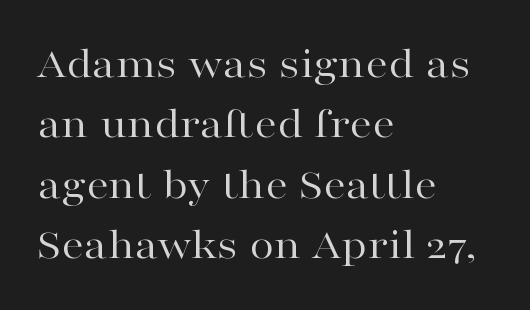
The font's upright variant was chosen for this text. The passage shown is not underscored anywhere. All the whitespace from short lines collects on the right. Weight class: somewhere from thin through regular. The face used here is proportionally spaced, like ordinary book or web type.
